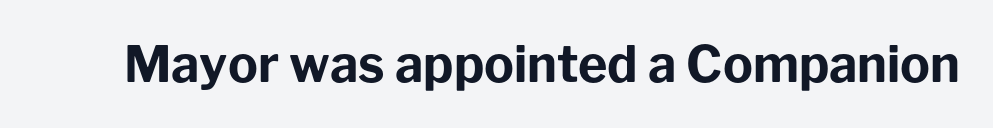
Q: Is the text bold? A: Yes.
Q: Is the text italic (slanted)? A: No, it is upright.
Q: Is the typeface a serif or a sans-serif typeface? A: Sans-serif.
Q: Is the text underlined? A: No.
Q: Is the spacing between letters normal or unusually wide? A: Normal.
Q: Width (condensed, normal, or wide)? A: Normal.
Q: Stroke contrast? A: Low.
Q: x-height? A: Medium.
Q: Monospaced? A: No.
